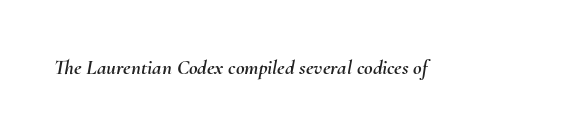
{"italic": "yes", "lean": "right", "slant_degrees": 10, "underline": "no", "letter_spacing": "normal", "letter_spacing_em": 0.0, "glyph_px": 21}
